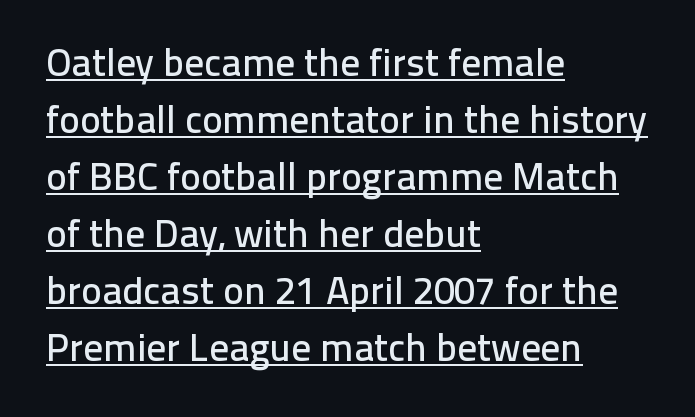
Do the letters lean? They stand straight. Underlining? Definitely there. The designer went with a sans here, leaving each stem footless. The space between consecutive lines is moderate. These lines are rendered in a variable-pitch font. Is the block centered? No — it sits flush against the left margin.
